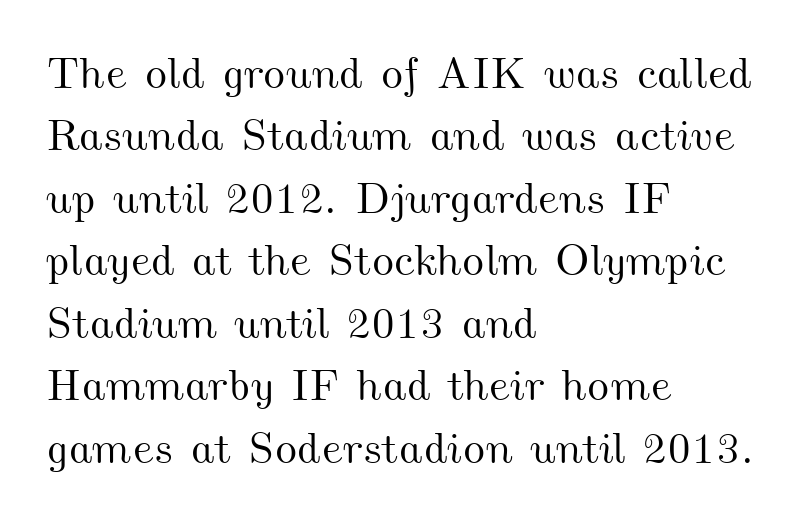
{"width": "wide", "stroke_contrast": "medium", "x_height": "small", "monospaced": "no", "underline": "no", "align": "left", "line_spacing": "normal", "line_spacing_ratio": 1.42, "letter_spacing": "normal", "letter_spacing_em": 0.0, "glyph_px": 44}
